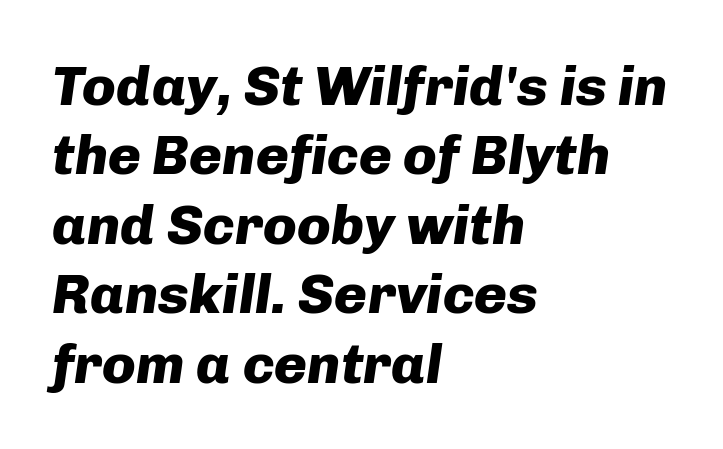
This sample uses plain, unmodified letter spacing. Plain, unruled lines of type. This sample uses an oblique cut, with every glyph tilted off the vertical. Stroke thickness is high; the sample reads as a true bold.
